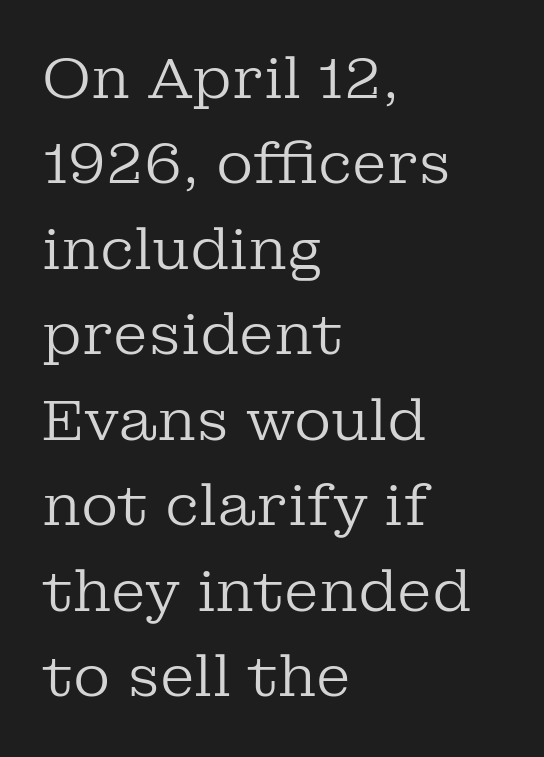
The image shows 57 px regular-weight serif type, upright; set left-aligned, normal line spacing (1.5x), normal letter spacing, not underlined; low stroke contrast and a medium x-height.
